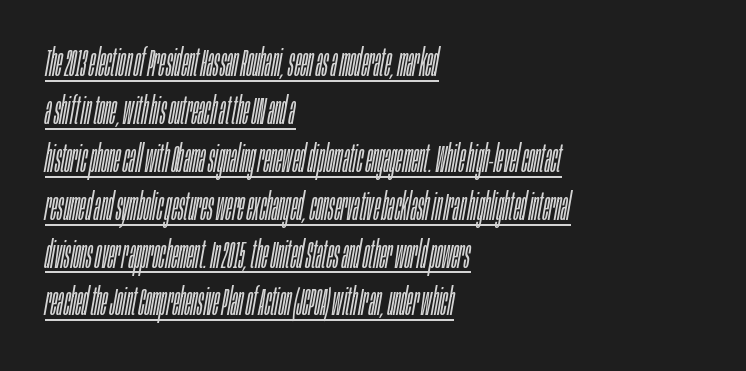
Q: Is the text bold? A: No.
Q: Is the text italic (slanted)? A: Yes, it leans right by about 10 degrees.
Q: Is the text underlined? A: Yes.
Q: How is the paragraph aligned? A: Left-aligned.
Q: Is the spacing between letters normal or unusually wide? A: Normal.
Q: Is the spacing between lines tight, normal or loose? A: Normal.
Q: Width (condensed, normal, or wide)? A: Condensed.
Q: Stroke contrast? A: Low.
Q: x-height? A: Large.
Q: Monospaced? A: No.
